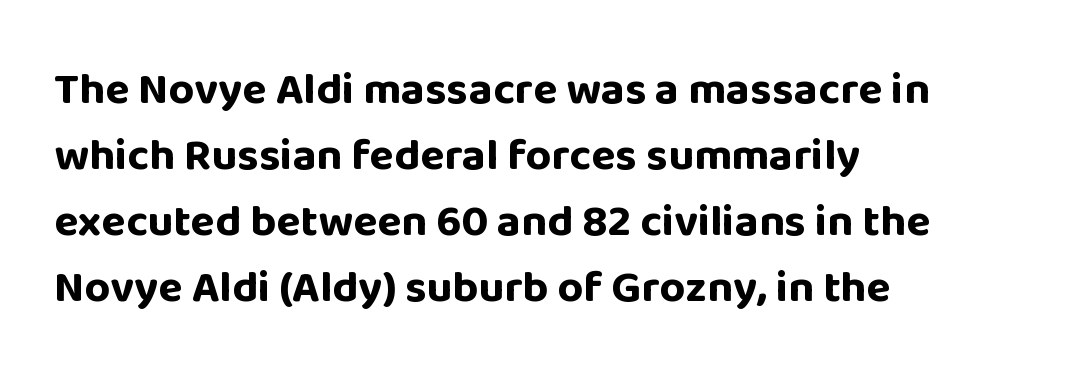
Q: Is the text bold? A: Yes.
Q: Is the text italic (slanted)? A: No, it is upright.
Q: Is the typeface a serif or a sans-serif typeface? A: Sans-serif.
Q: Is the text underlined? A: No.
Q: How is the paragraph aligned? A: Left-aligned.
Q: Is the spacing between letters normal or unusually wide? A: Normal.
Q: Is the spacing between lines tight, normal or loose? A: Normal.
Q: Width (condensed, normal, or wide)? A: Normal.
Q: Stroke contrast? A: Low.
Q: x-height? A: Large.
Q: Monospaced? A: No.
